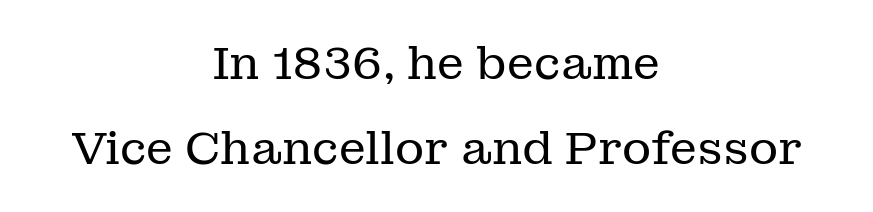
{"serif": "yes", "italic": "no", "bold": "no", "weight": "regular", "width": "normal", "stroke_contrast": "low", "x_height": "medium", "monospaced": "no", "underline": "no", "align": "center", "line_spacing_ratio": 1.88, "letter_spacing": "normal", "letter_spacing_em": 0.0, "glyph_px": 45}
